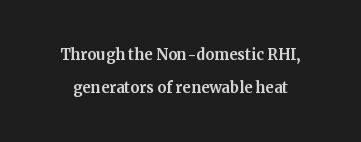
{"italic": "no", "underline": "no", "line_spacing": "normal", "line_spacing_ratio": 1.64, "letter_spacing": "normal", "letter_spacing_em": 0.0, "glyph_px": 20}
